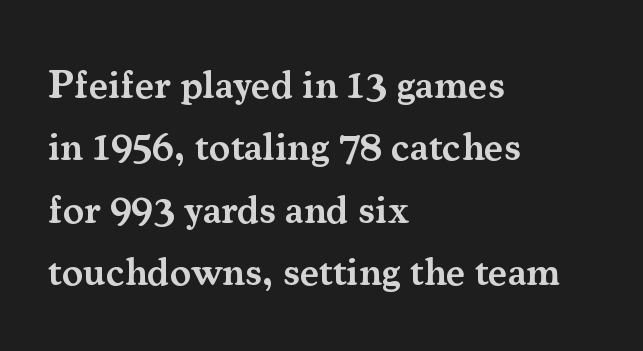
The image shows 40 px semibold serif type, upright; set left-aligned, normal line spacing (1.56x), normal letter spacing, not underlined; medium stroke contrast and a small x-height.
